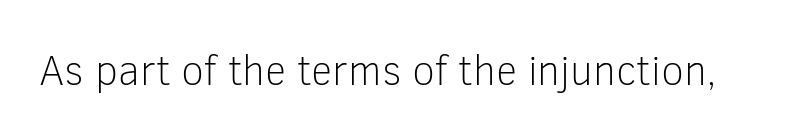
{"serif": "no", "italic": "no", "bold": "no", "weight": "light", "width": "normal", "stroke_contrast": "low", "x_height": "medium", "monospaced": "no", "underline": "no", "letter_spacing": "normal", "letter_spacing_em": 0.0, "glyph_px": 42}
